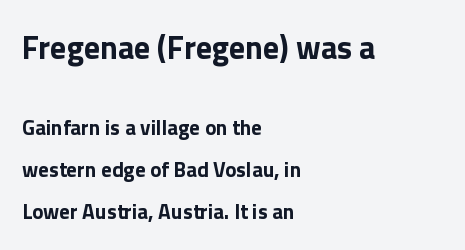
Q: Is the text bold? A: Yes.
Q: Is the text italic (slanted)? A: No, it is upright.
Q: Is the typeface a serif or a sans-serif typeface? A: Sans-serif.
Q: Is the text underlined? A: No.
Q: How is the paragraph aligned? A: Left-aligned.
Q: Is the spacing between letters normal or unusually wide? A: Normal.
Q: Is the spacing between lines tight, normal or loose? A: Loose.
Q: Which block of text is set in a larger size, the first (top) or the second (bottom)? A: The first (top) one.
Q: Width (condensed, normal, or wide)? A: Normal.
Q: x-height? A: Medium.
Q: Monospaced? A: No.
